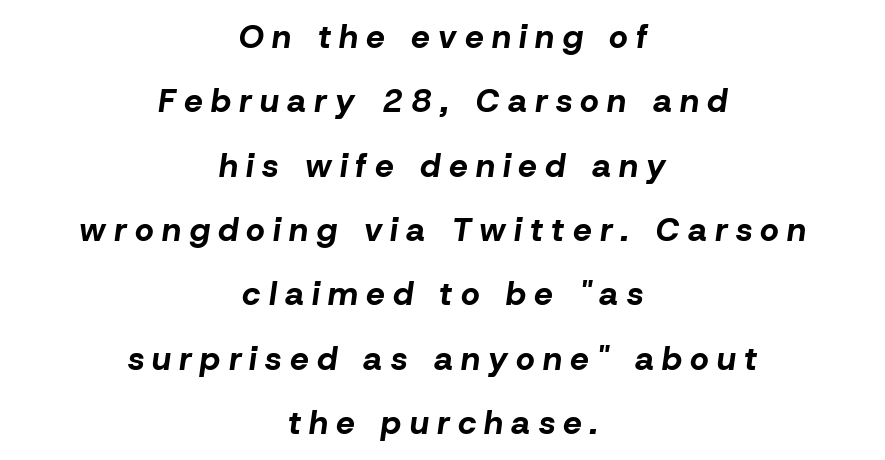
Q: Is the text bold? A: Yes.
Q: Is the text italic (slanted)? A: Yes, it leans right by about 8 degrees.
Q: Is the text underlined? A: No.
Q: How is the paragraph aligned? A: Centered.
Q: Is the spacing between letters normal or unusually wide? A: Unusually wide.
Q: Is the spacing between lines tight, normal or loose? A: Loose.
Q: Width (condensed, normal, or wide)? A: Normal.
Q: Stroke contrast? A: Low.
Q: x-height? A: Medium.
Q: Monospaced? A: No.
